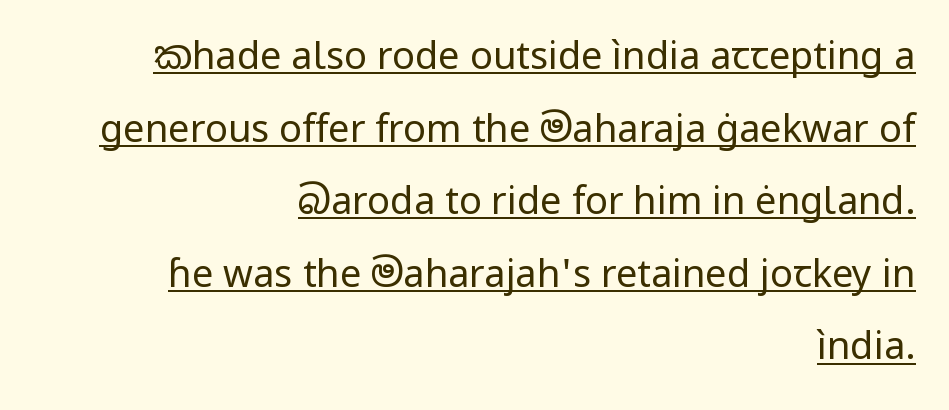
Q: Is the text bold? A: No.
Q: Is the text italic (slanted)? A: No, it is upright.
Q: Is the typeface a serif or a sans-serif typeface? A: Sans-serif.
Q: Is the text underlined? A: Yes.
Q: How is the paragraph aligned? A: Right-aligned.
Q: Is the spacing between letters normal or unusually wide? A: Normal.
Q: Is the spacing between lines tight, normal or loose? A: Loose.
Q: Width (condensed, normal, or wide)? A: Normal.
Q: Stroke contrast? A: Low.
Q: x-height? A: Medium.
Q: Monospaced? A: No.
